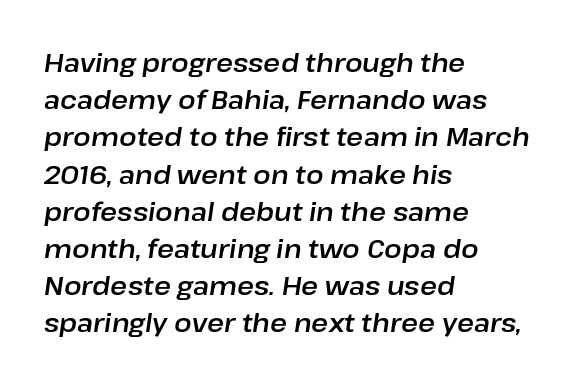
Q: Is the text italic (slanted)? A: Yes, it leans right by about 8 degrees.
Q: Is the text underlined? A: No.
Q: How is the paragraph aligned? A: Left-aligned.
Q: Is the spacing between letters normal or unusually wide? A: Normal.
Q: Is the spacing between lines tight, normal or loose? A: Normal.
